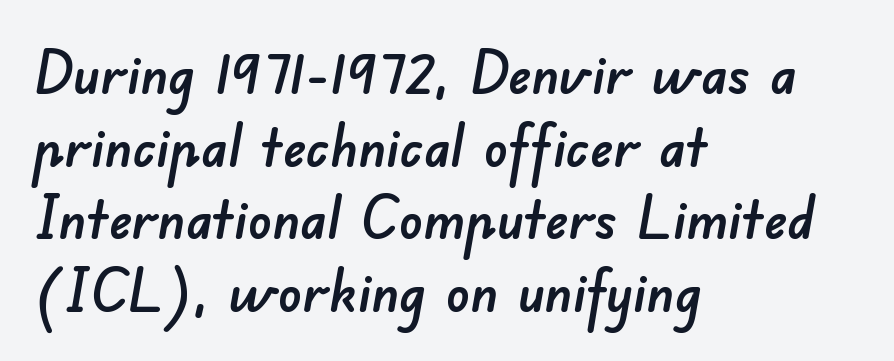
{"serif": "no", "width": "normal", "stroke_contrast": "low", "x_height": "small", "monospaced": "no", "underline": "no", "align": "left", "line_spacing_ratio": 1.23, "letter_spacing": "normal", "letter_spacing_em": 0.0, "glyph_px": 59}
